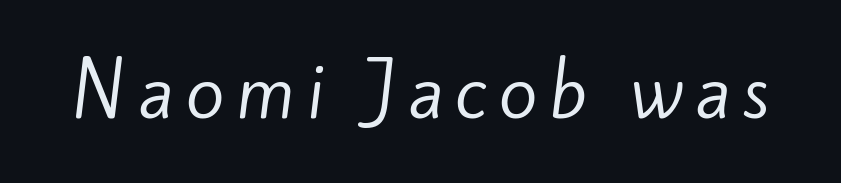
Q: Is the text bold? A: No.
Q: Is the typeface a serif or a sans-serif typeface? A: Sans-serif.
Q: Is the text underlined? A: No.
Q: Width (condensed, normal, or wide)? A: Normal.
Q: Stroke contrast? A: Low.
Q: x-height? A: Small.
Q: Monospaced? A: No.
